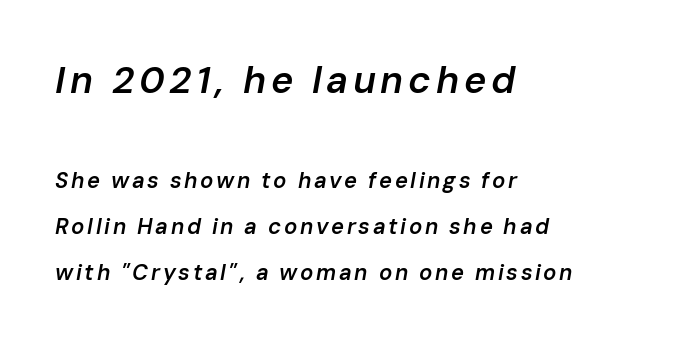
The image shows 38 px semibold type, italic (leaning right); set left-aligned, loose line spacing (2.11x), not underlined; the first (top) block is 1.73x larger; low stroke contrast and a medium x-height.
